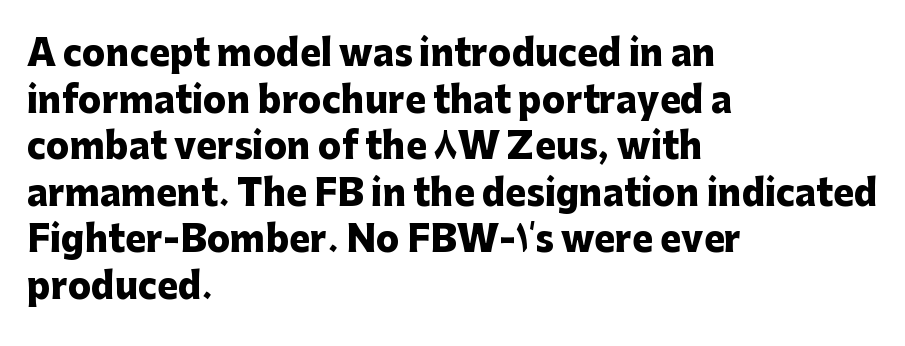
{"serif": "no", "italic": "no", "bold": "yes", "weight": "heavy", "width": "normal", "stroke_contrast": "low", "x_height": "medium", "monospaced": "no", "underline": "no", "align": "left", "line_spacing": "normal", "line_spacing_ratio": 1.33, "letter_spacing": "normal", "letter_spacing_em": 0.0, "glyph_px": 35}
